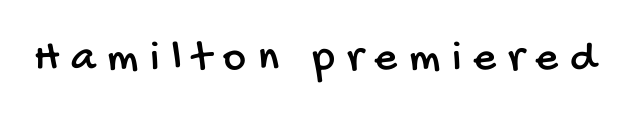
{"serif": "no", "width": "condensed", "stroke_contrast": "low", "x_height": "large", "monospaced": "no", "underline": "no", "letter_spacing": "wide", "letter_spacing_em": 0.27, "glyph_px": 44}
